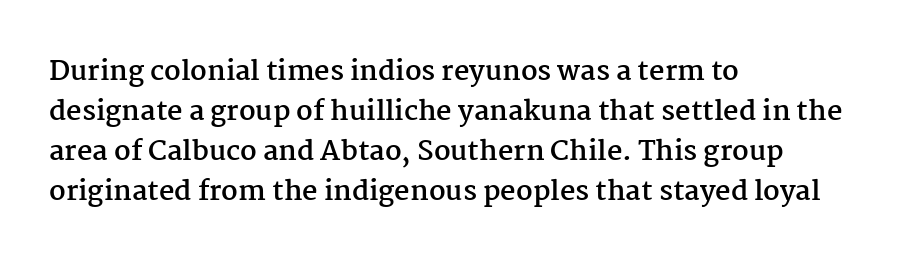
{"italic": "no", "bold": "yes", "underline": "no", "align": "left", "line_spacing": "normal", "line_spacing_ratio": 1.48, "letter_spacing": "normal", "letter_spacing_em": 0.0, "glyph_px": 27}
